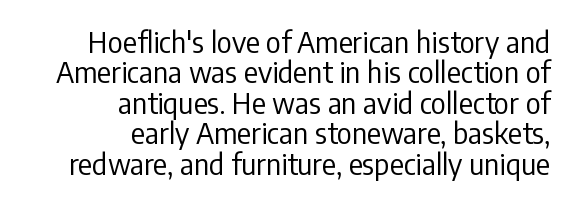
The image shows 29 px regular-weight, condensed sans-serif type, upright; set right-aligned, tight line spacing (1.05x), normal letter spacing, not underlined; low stroke contrast and a medium x-height.
